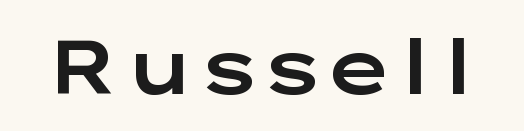
Q: Is the text italic (slanted)? A: No, it is upright.
Q: Is the typeface a serif or a sans-serif typeface? A: Sans-serif.
Q: Is the text underlined? A: No.
Q: Is the spacing between letters normal or unusually wide? A: Normal.
Q: Width (condensed, normal, or wide)? A: Wide.
Q: Stroke contrast? A: Low.
Q: x-height? A: Medium.
Q: Monospaced? A: No.
